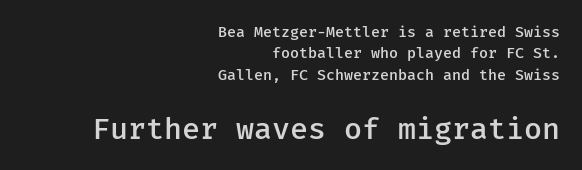
Visually the block forms a straight wall on the right and a jagged coastline on the left. Block two is the big one; block one sits smaller above it. Decoration check: the copy has no underline. Honestly, the letter spacing is just normal — you wouldn't notice it.
